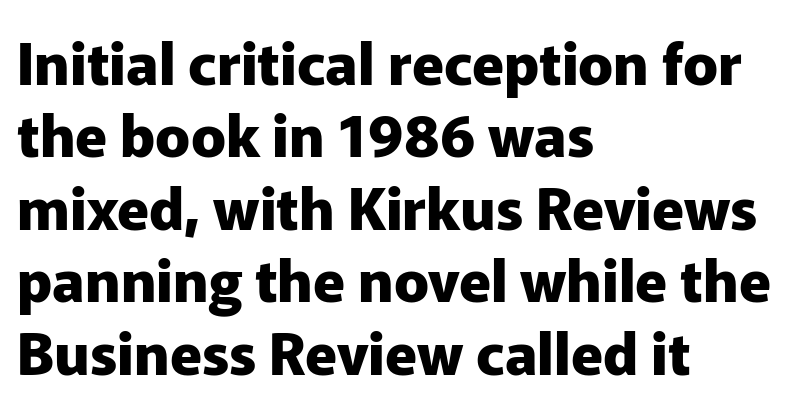
{"serif": "no", "italic": "no", "bold": "yes", "weight": "heavy", "width": "normal", "stroke_contrast": "low", "x_height": "medium", "monospaced": "no", "underline": "no", "align": "left", "line_spacing": "normal", "line_spacing_ratio": 1.25, "letter_spacing": "normal", "letter_spacing_em": 0.0, "glyph_px": 58}
